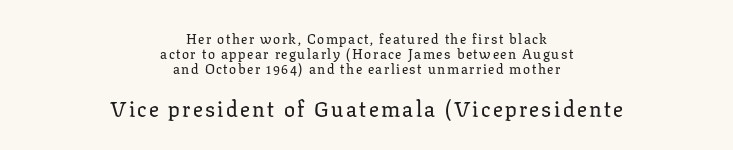
{"italic": "no", "underline": "no", "align": "center", "line_spacing": "tight", "line_spacing_ratio": 1.07, "larger_block": "second", "size_ratio": 1.57, "glyph_px": 22}
